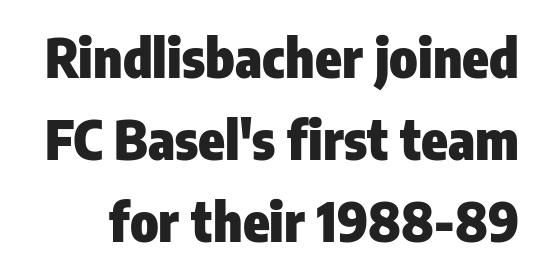
Q: Is the text bold? A: Yes.
Q: Is the text italic (slanted)? A: No, it is upright.
Q: Is the typeface a serif or a sans-serif typeface? A: Sans-serif.
Q: Is the text underlined? A: No.
Q: Is the spacing between letters normal or unusually wide? A: Normal.
Q: Is the spacing between lines tight, normal or loose? A: Normal.
Q: Width (condensed, normal, or wide)? A: Condensed.
Q: Stroke contrast? A: Low.
Q: x-height? A: Medium.
Q: Monospaced? A: No.
